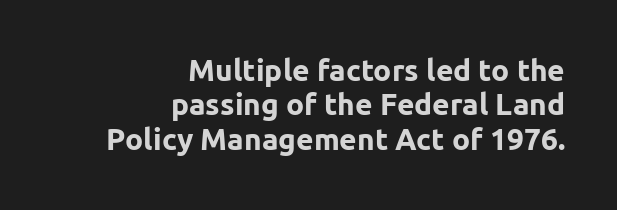
Q: Is the text bold? A: Yes.
Q: Is the text italic (slanted)? A: No, it is upright.
Q: Is the typeface a serif or a sans-serif typeface? A: Sans-serif.
Q: Is the text underlined? A: No.
Q: How is the paragraph aligned? A: Right-aligned.
Q: Is the spacing between letters normal or unusually wide? A: Normal.
Q: Is the spacing between lines tight, normal or loose? A: Tight.
Q: Width (condensed, normal, or wide)? A: Normal.
Q: Stroke contrast? A: Low.
Q: x-height? A: Medium.
Q: Monospaced? A: No.
